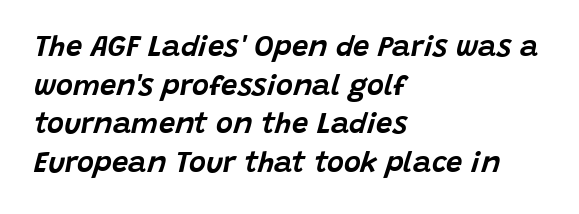
The paragraph shown leans on its left margin. Leading matches the norm, producing a regular column. Would a proofreader flag this as italicized? Yes. The rendering uses natural spacing where letterforms have individual widths.
